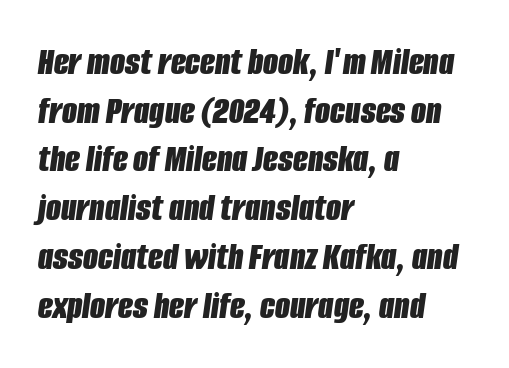
Notice how descenders clear the ascenders below comfortably — that's standard leading. Varying glyph widths throughout — classic text-font behaviour. Any mark beneath the type? The region is blank. Where is the straight margin? On the left. The letters sit at their default tracking, neither squeezed nor spread.
